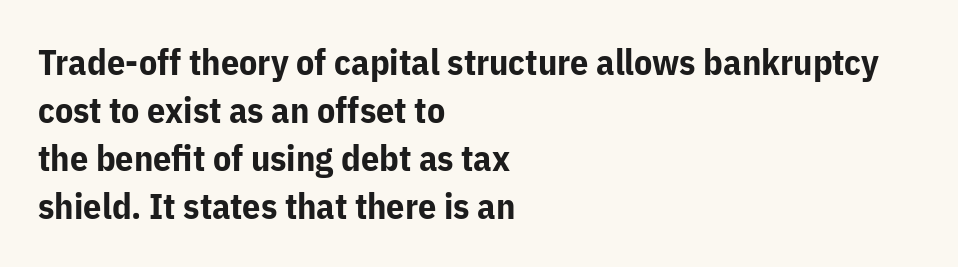
Check under the words: just untouched page. This sample uses a sans-serif face. The face used here has the dense, thick strokes of a bold. Character widths vary here, with narrow letters taking less room than wide ones. Line starts are locked; line ends wander. Evenly set lines give the paragraph a standard silhouette.
